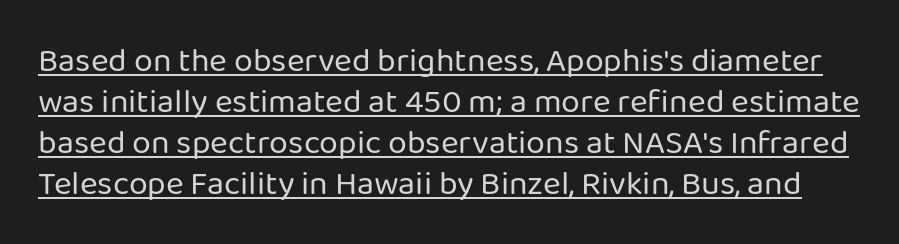
Q: Is the text bold? A: No.
Q: Is the text italic (slanted)? A: No, it is upright.
Q: Is the typeface a serif or a sans-serif typeface? A: Sans-serif.
Q: Is the text underlined? A: Yes.
Q: Is the spacing between letters normal or unusually wide? A: Normal.
Q: Width (condensed, normal, or wide)? A: Normal.
Q: Stroke contrast? A: Low.
Q: x-height? A: Medium.
Q: Monospaced? A: No.
